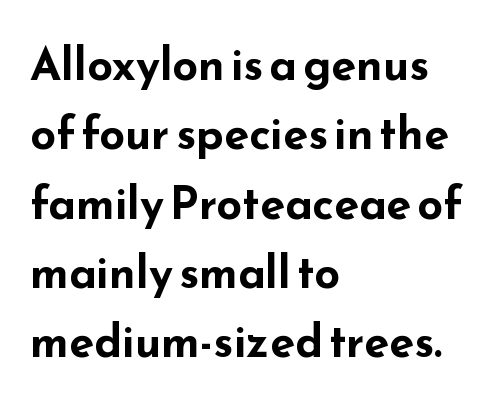
Teacher's note: observe the even left margin — that is flush-left alignment. The characters look thick and weighty, a clear bold. Nope, not italic — everything's standing straight. Examine the stroke ends and you'll find no serifs.
